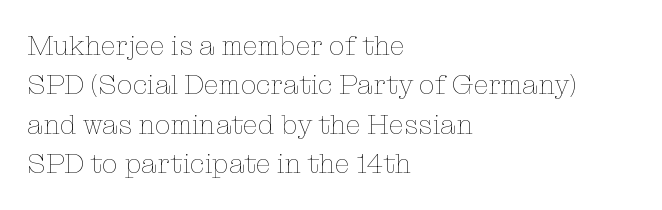
Q: Is the text bold? A: No.
Q: Is the text italic (slanted)? A: No, it is upright.
Q: Is the text underlined? A: No.
Q: How is the paragraph aligned? A: Left-aligned.
Q: Is the spacing between letters normal or unusually wide? A: Normal.
Q: Is the spacing between lines tight, normal or loose? A: Normal.
Q: Width (condensed, normal, or wide)? A: Normal.
Q: Stroke contrast? A: Low.
Q: x-height? A: Medium.
Q: Monospaced? A: No.
